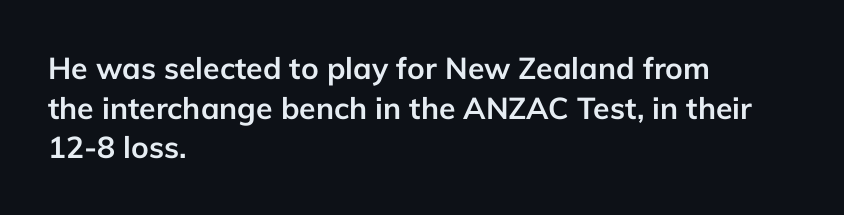
Q: Is the text bold? A: Yes.
Q: Is the text italic (slanted)? A: No, it is upright.
Q: Is the typeface a serif or a sans-serif typeface? A: Sans-serif.
Q: Is the text underlined? A: No.
Q: How is the paragraph aligned? A: Left-aligned.
Q: Is the spacing between letters normal or unusually wide? A: Normal.
Q: Is the spacing between lines tight, normal or loose? A: Normal.
Q: Width (condensed, normal, or wide)? A: Normal.
Q: Stroke contrast? A: Low.
Q: x-height? A: Medium.
Q: Monospaced? A: No.
